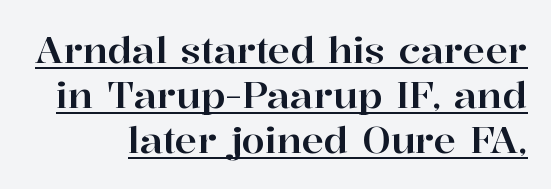
Q: Is the text italic (slanted)? A: No, it is upright.
Q: Is the typeface a serif or a sans-serif typeface? A: Serif.
Q: Is the text underlined? A: Yes.
Q: Is the spacing between letters normal or unusually wide? A: Normal.
Q: Width (condensed, normal, or wide)? A: Normal.
Q: Stroke contrast? A: High.
Q: x-height? A: Medium.
Q: Monospaced? A: No.
